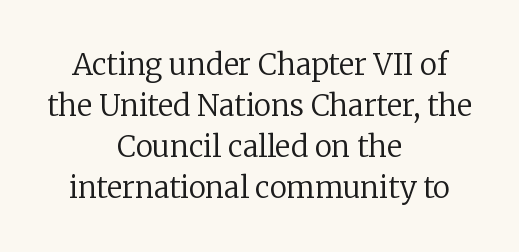
Quick note: not italic, upright. The rag falls on both sides of this text block equally. The face used here is seriffed, in the tradition of book romans. Each word holds together tightly as a unit, with standard inter-letter gaps.
